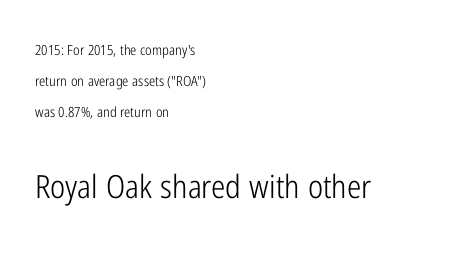
In CSS terms this would be text-align: left. Airy leading. The strokes carry an ordinary text weight at most. The rendering shows plain stroke endings on the letterforms — a sans-serif design.
